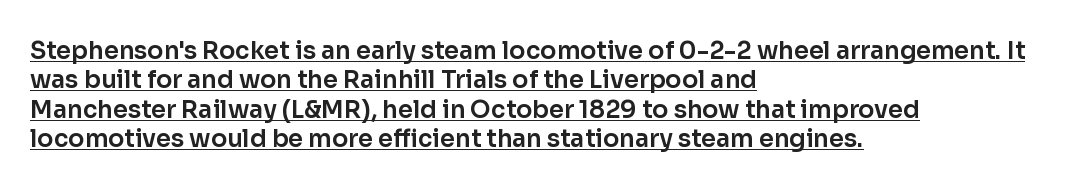
The image shows 24 px text type, upright; set left-aligned, line spacing 1.22x, normal letter spacing, underlined.
